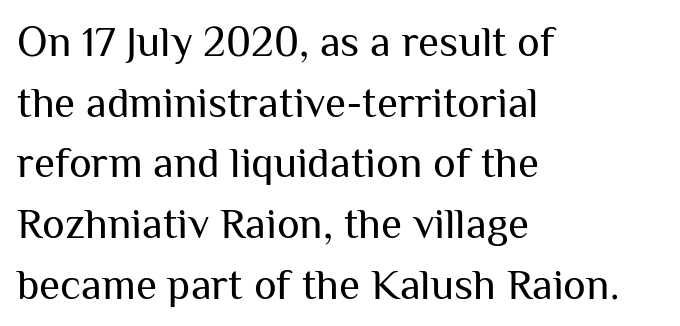
Q: Is the text bold? A: No.
Q: Is the text italic (slanted)? A: No, it is upright.
Q: Is the typeface a serif or a sans-serif typeface? A: Sans-serif.
Q: Is the text underlined? A: No.
Q: How is the paragraph aligned? A: Left-aligned.
Q: Is the spacing between letters normal or unusually wide? A: Normal.
Q: Is the spacing between lines tight, normal or loose? A: Normal.
Q: Width (condensed, normal, or wide)? A: Normal.
Q: Stroke contrast? A: Medium.
Q: x-height? A: Medium.
Q: Monospaced? A: No.
